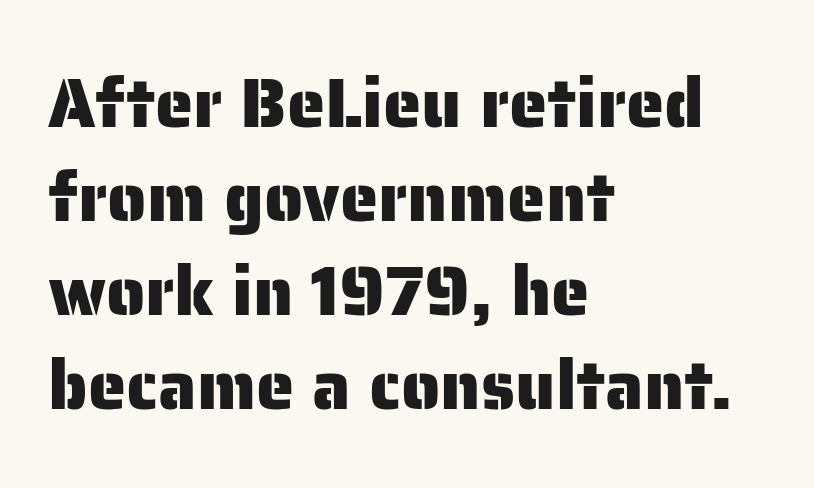
The image shows 69 px sans-serif type, upright; set left-aligned, normal line spacing (1.36x), normal letter spacing, not underlined; low stroke contrast and a medium x-height.
